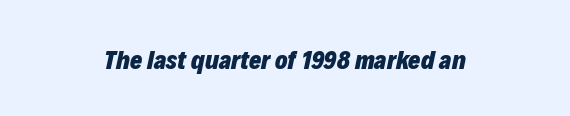
Q: Is the text bold? A: Yes.
Q: Is the text italic (slanted)? A: Yes, it leans right by about 12 degrees.
Q: Is the text underlined? A: No.
Q: How is the paragraph aligned? A: Centered.
Q: Is the spacing between letters normal or unusually wide? A: Normal.
